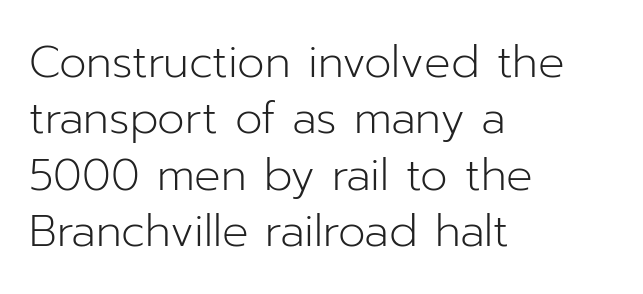
This block has exactly the height ordinary leading produces. The font is comparable to plain body text, perhaps lighter. Quick note: not italic, upright. What stands out about the letter spacing? Nothing — it is the standard amount.
